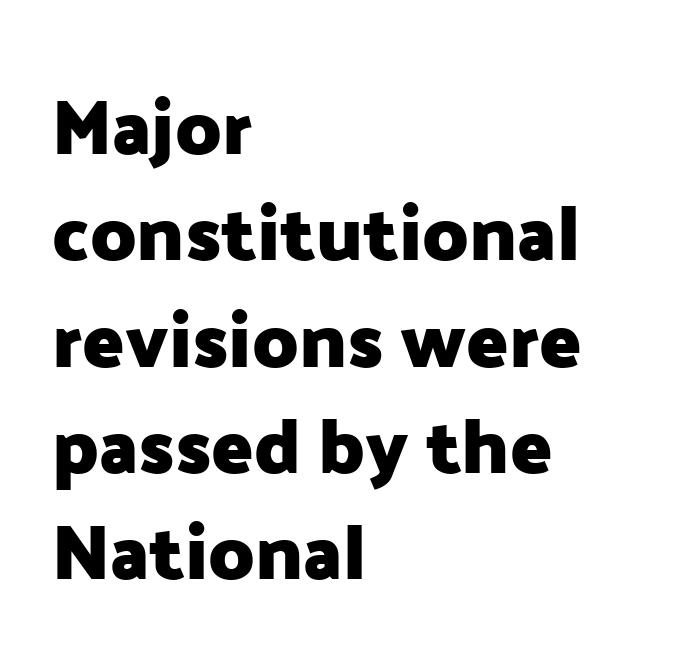
Is the type bold? Yes — the strokes are clearly thick and heavy. The passage shown is typed in a proportional face where columns would drift. Ordinary non-slanted type is in use. Stroke terminals: plain, sans-serif. These lines keep a tight, regular rhythm from letter to letter. Normally led — the rows are evenly, conventionally spaced.
